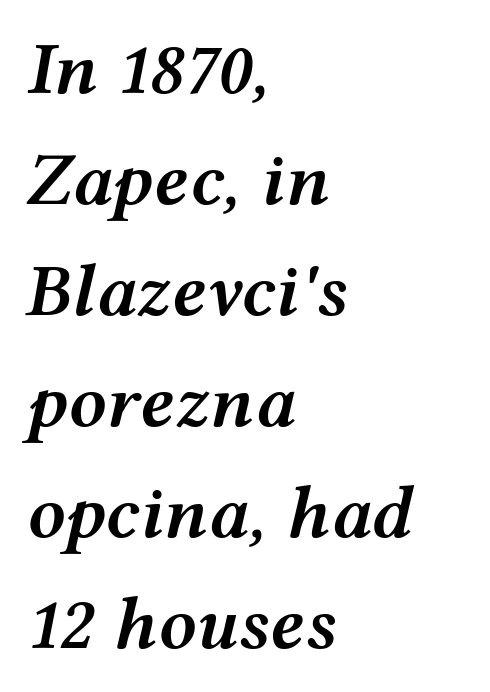
{"italic": "yes", "lean": "right", "slant_degrees": 12, "bold": "semi", "weight": "semibold", "width": "wide", "stroke_contrast": "medium", "x_height": "medium", "monospaced": "no", "underline": "no", "align": "left", "line_spacing": "normal", "line_spacing_ratio": 1.48, "letter_spacing": "normal", "letter_spacing_em": 0.0, "glyph_px": 75}
